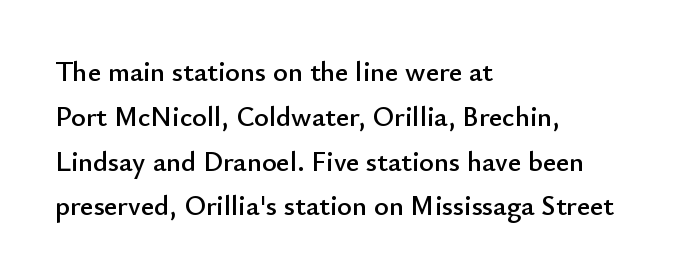
The image shows 28 px sans-serif type, upright; set left-aligned, normal line spacing (1.6x), normal letter spacing, not underlined; low stroke contrast and a small x-height.
